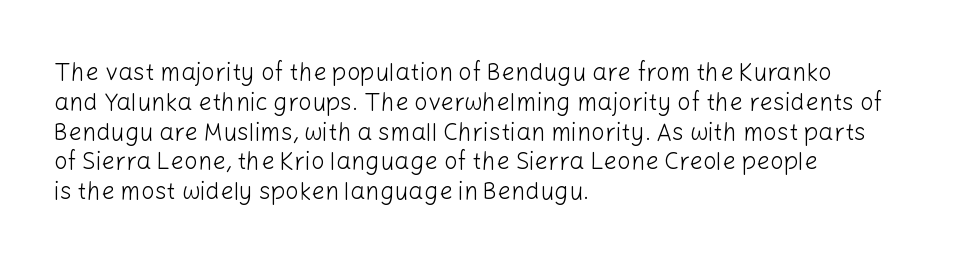
{"italic": "no", "bold": "no", "underline": "no", "align": "left", "line_spacing_ratio": 1.24, "letter_spacing": "normal", "letter_spacing_em": 0.0, "glyph_px": 24}
